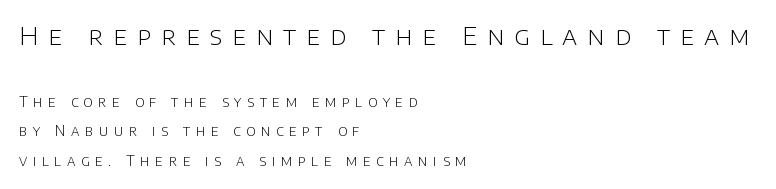
Q: Is the text bold? A: No.
Q: Is the text italic (slanted)? A: No, it is upright.
Q: Is the text underlined? A: No.
Q: How is the paragraph aligned? A: Left-aligned.
Q: Is the spacing between letters normal or unusually wide? A: Unusually wide.
Q: Is the spacing between lines tight, normal or loose? A: Loose.
Q: Which block of text is set in a larger size, the first (top) or the second (bottom)? A: The first (top) one.
